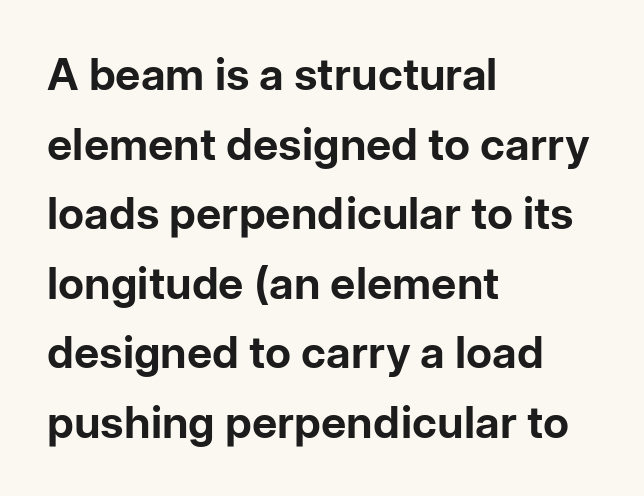
Underlining? Definitely not there. Typographic density is high because the face is bold. Looks like regular typesetting: each glyph gets only the width it needs. The lines sit at an ordinary, default distance from one another. The typography opts for an upright posture over an oblique one.
